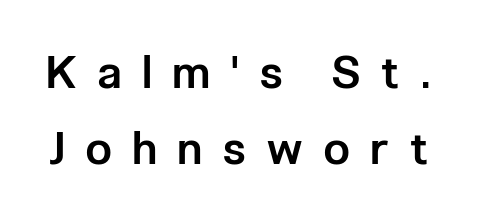
{"serif": "no", "italic": "no", "bold": "semi", "weight": "semibold", "width": "condensed", "stroke_contrast": "low", "x_height": "medium", "monospaced": "no", "underline": "no", "line_spacing": "normal", "line_spacing_ratio": 1.7, "letter_spacing": "wide", "letter_spacing_em": 0.48, "glyph_px": 45}
